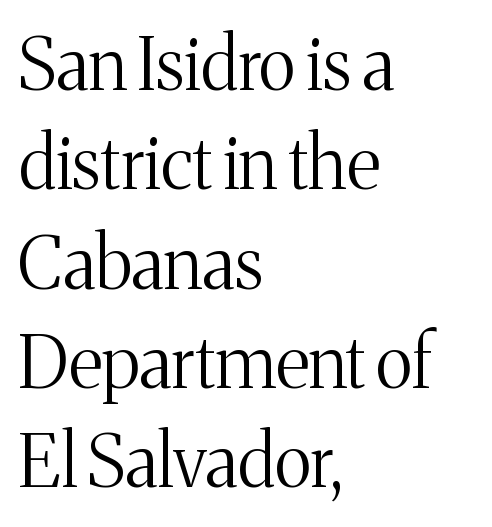
{"serif": "yes", "italic": "no", "bold": "no", "weight": "light", "width": "normal", "stroke_contrast": "medium", "x_height": "medium", "monospaced": "no", "underline": "no", "align": "left", "line_spacing": "normal", "line_spacing_ratio": 1.38, "letter_spacing": "normal", "letter_spacing_em": 0.0, "glyph_px": 72}
